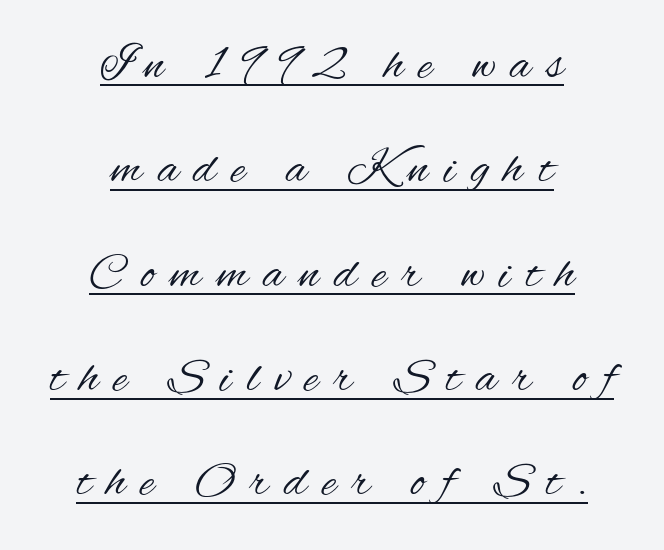
Q: Is the text bold? A: No.
Q: Is the text italic (slanted)? A: Yes.
Q: Is the typeface a serif or a sans-serif typeface? A: Sans-serif.
Q: Is the text underlined? A: Yes.
Q: How is the paragraph aligned? A: Centered.
Q: Is the spacing between letters normal or unusually wide? A: Unusually wide.
Q: Is the spacing between lines tight, normal or loose? A: Loose.
Q: Width (condensed, normal, or wide)? A: Condensed.
Q: Stroke contrast? A: Medium.
Q: x-height? A: Small.
Q: Monospaced? A: No.
